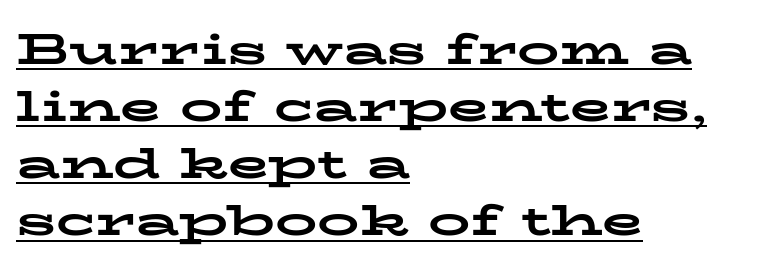
{"serif": "yes", "italic": "no", "bold": "yes", "weight": "bold", "width": "wide", "stroke_contrast": "low", "x_height": "medium", "monospaced": "no", "underline": "yes", "align": "left", "line_spacing": "normal", "line_spacing_ratio": 1.36, "letter_spacing": "normal", "letter_spacing_em": 0.0, "glyph_px": 42}
